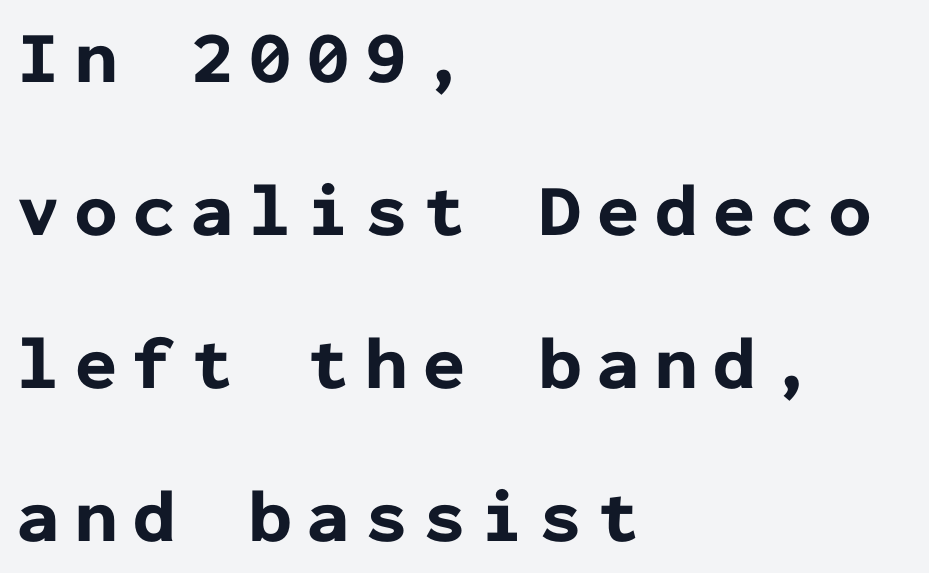
Q: Is the text bold? A: Yes.
Q: Is the text italic (slanted)? A: No, it is upright.
Q: Is the typeface a serif or a sans-serif typeface? A: Sans-serif.
Q: Is the text underlined? A: No.
Q: How is the paragraph aligned? A: Left-aligned.
Q: Is the spacing between letters normal or unusually wide? A: Unusually wide.
Q: Is the spacing between lines tight, normal or loose? A: Loose.
Q: Width (condensed, normal, or wide)? A: Normal.
Q: Stroke contrast? A: Low.
Q: x-height? A: Medium.
Q: Monospaced? A: Yes.
